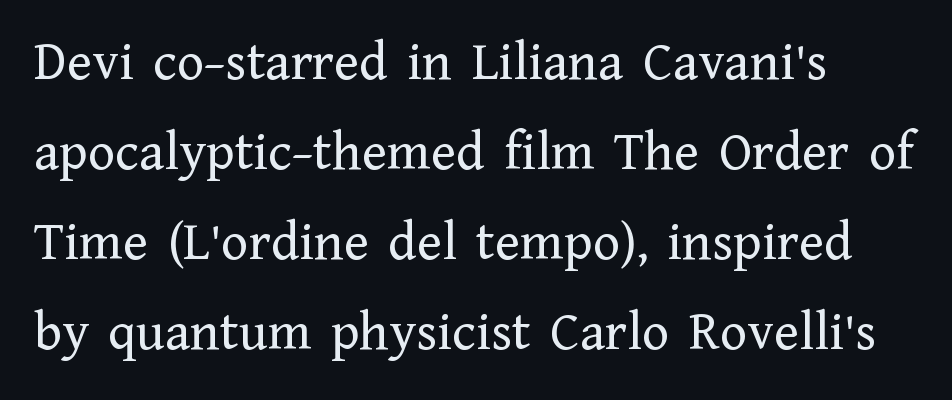
The image shows 57 px regular-weight serif type, upright; set left-aligned, normal line spacing (1.58x), normal letter spacing, not underlined; low stroke contrast and a medium x-height.
